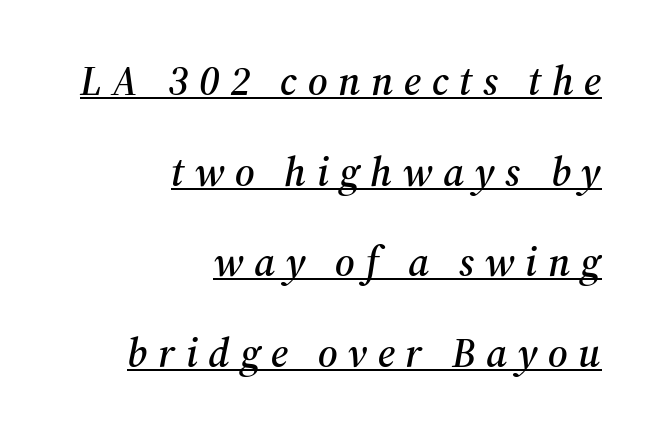
{"serif": "yes", "italic": "yes", "lean": "right", "slant_degrees": 12, "width": "normal", "stroke_contrast": "medium", "x_height": "medium", "monospaced": "no", "underline": "yes", "align": "right", "line_spacing": "loose", "line_spacing_ratio": 2.21, "letter_spacing": "wide", "letter_spacing_em": 0.26, "glyph_px": 41}
